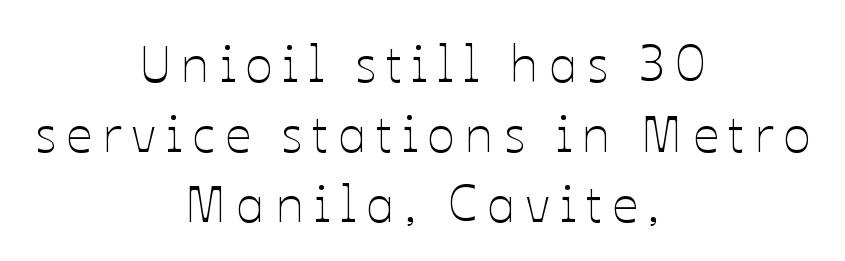
Q: Is the text bold? A: No.
Q: Is the text italic (slanted)? A: No, it is upright.
Q: Is the text underlined? A: No.
Q: How is the paragraph aligned? A: Centered.
Q: Is the spacing between letters normal or unusually wide? A: Unusually wide.
Q: Is the spacing between lines tight, normal or loose? A: Normal.
Q: Width (condensed, normal, or wide)? A: Normal.
Q: Stroke contrast? A: Low.
Q: x-height? A: Medium.
Q: Monospaced? A: No.
